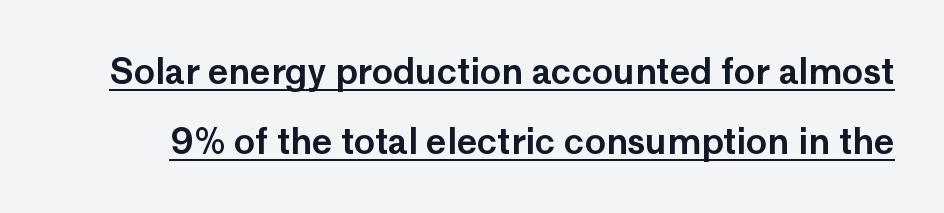
The image shows 35 px sans-serif type, upright; set loose line spacing (2.0x), normal letter spacing, underlined; low stroke contrast and a medium x-height.
